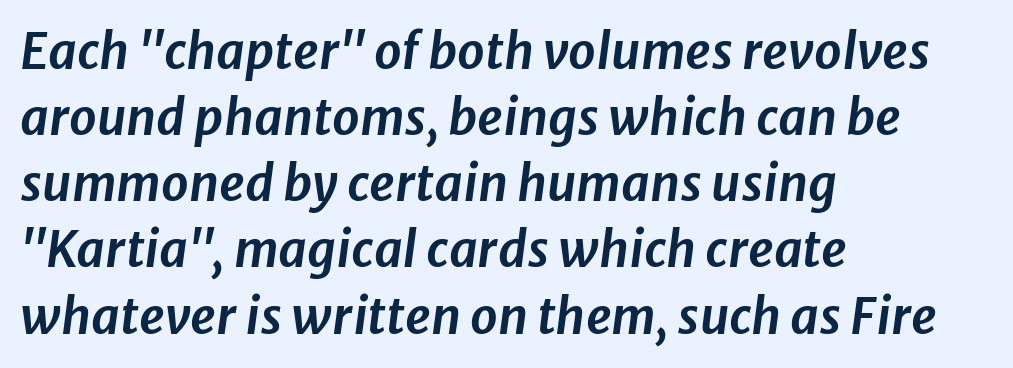
The image shows 49 px text type, italic (leaning right); set left-aligned, normal line spacing (1.35x), normal letter spacing, not underlined; low stroke contrast and a medium x-height.
